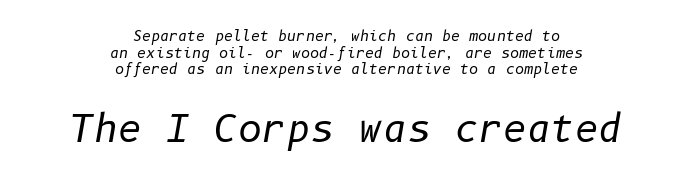
{"italic": "yes", "lean": "right", "slant_degrees": 10, "bold": "no", "weight": "regular", "width": "normal", "stroke_contrast": "low", "x_height": "medium", "underline": "no", "align": "center", "line_spacing_ratio": 1.18, "letter_spacing": "normal", "letter_spacing_em": 0.0, "larger_block": "second", "size_ratio": 2.64, "glyph_px": 37}
